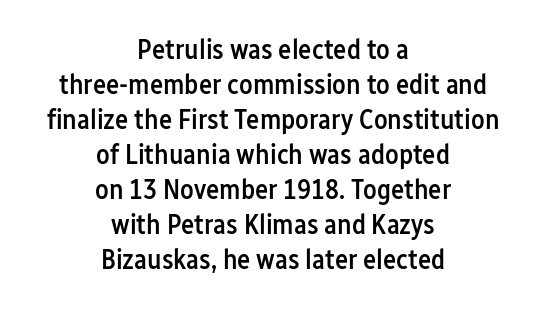
Ascenders rise straight up at ninety degrees. Glance below the letters and you will spot only blank space. A typesetter would label this face a sans. A typesetter would call this proportional, since set widths differ per character.
